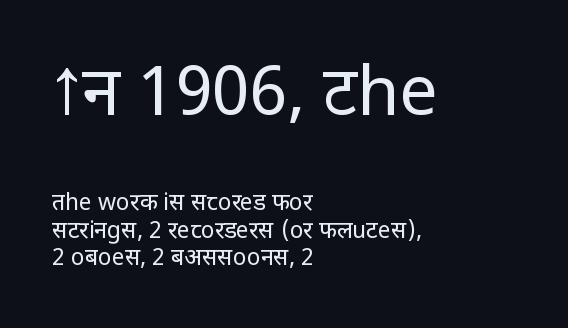
Q: Is the text bold? A: No.
Q: Is the text italic (slanted)? A: No, it is upright.
Q: Is the typeface a serif or a sans-serif typeface? A: Sans-serif.
Q: Is the text underlined? A: No.
Q: How is the paragraph aligned? A: Left-aligned.
Q: Is the spacing between letters normal or unusually wide? A: Normal.
Q: Which block of text is set in a larger size, the first (top) or the second (bottom)? A: The first (top) one.
Q: Width (condensed, normal, or wide)? A: Normal.
Q: Stroke contrast? A: Low.
Q: x-height? A: Large.
Q: Monospaced? A: No.
